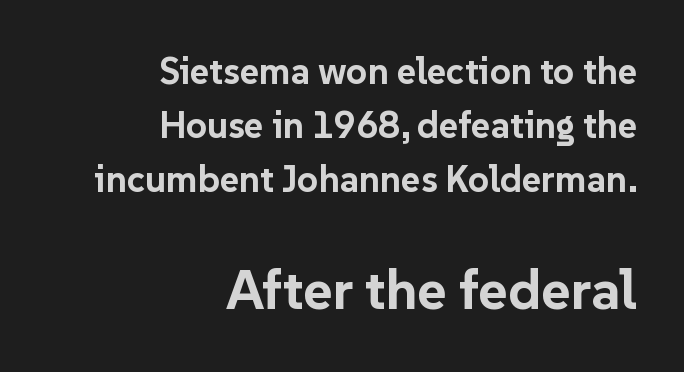
Note: no serifs on the glyphs. The passage shown is emphatically bold. Quick note: not italic, upright. Line spacing here is normal.
